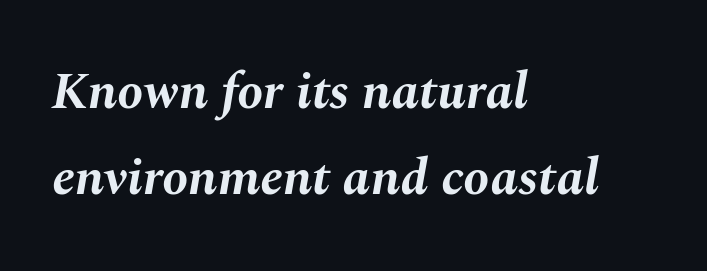
In terms of leading, this rendering sits right in the middle. Casual observation: everything's shoved over to the left. Varying glyph widths throughout — classic text-font behaviour. The specimen omits any rule beneath the text block's lines.
